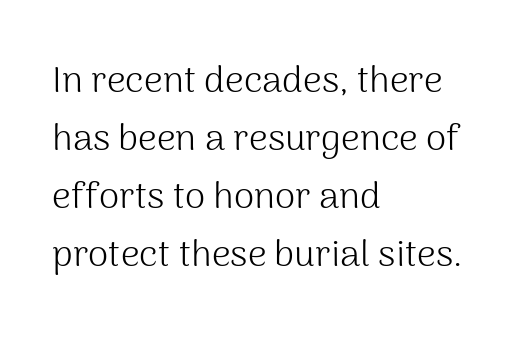
This block has exactly the height ordinary leading produces. Nothing heavy about these letters — not bold at all. Standard letterfit; no display-style spreading of the glyphs. Does the copy run flush right? No — it runs flush left. The area under the type is left untouched. The type family on display is of the sans-serif kind.
